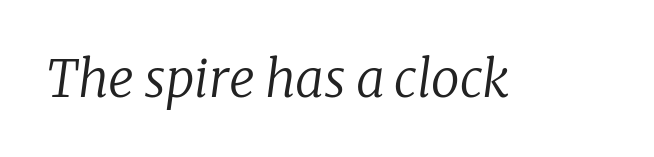
The gap between lines stays unmarked. The type is set solid horizontally, with unmodified tracking. The typography opts for an oblique posture over an upright one. The designer went with a serif here, giving each stem small feet. The cut favours lightness, reaching ordinary text weight at its darkest.
